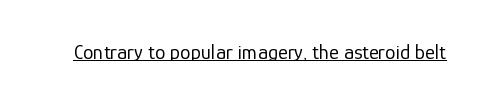
{"italic": "no", "bold": "no", "underline": "yes", "letter_spacing": "normal", "letter_spacing_em": 0.0, "glyph_px": 21}
